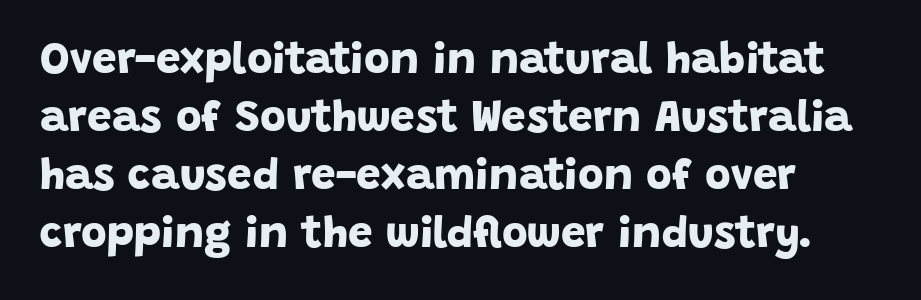
The image shows 44 px bold sans-serif type; set left-aligned, normal line spacing (1.32x), normal letter spacing, not underlined; low stroke contrast and a large x-height.
